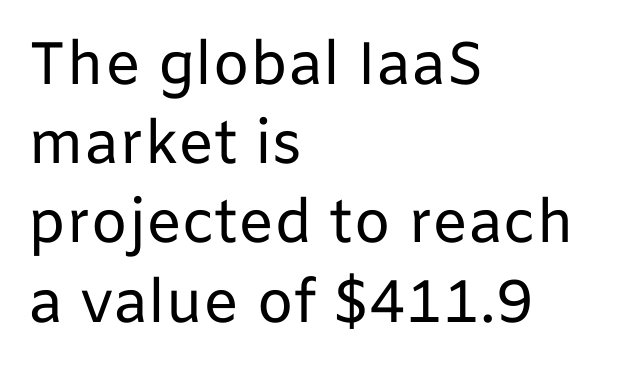
{"serif": "no", "italic": "no", "bold": "no", "weight": "regular", "width": "normal", "stroke_contrast": "low", "x_height": "medium", "monospaced": "no", "underline": "no", "align": "left", "line_spacing": "normal", "line_spacing_ratio": 1.32, "letter_spacing": "normal", "letter_spacing_em": 0.0, "glyph_px": 60}
